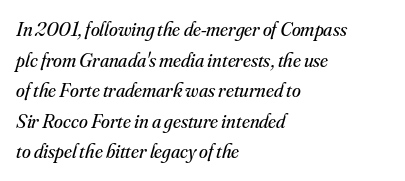
{"italic": "yes", "lean": "right", "slant_degrees": 16, "bold": "no", "underline": "no", "align": "left", "line_spacing": "normal", "line_spacing_ratio": 1.53, "letter_spacing": "normal", "letter_spacing_em": 0.0, "glyph_px": 20}
